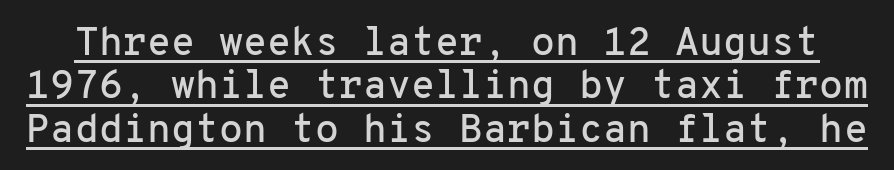
The rendering uses a small line-height, squeezing the rows. Underline: present. The rendering uses typewriter-style spacing with identical character cells. Standard letterfit; no display-style spreading of the glyphs.
